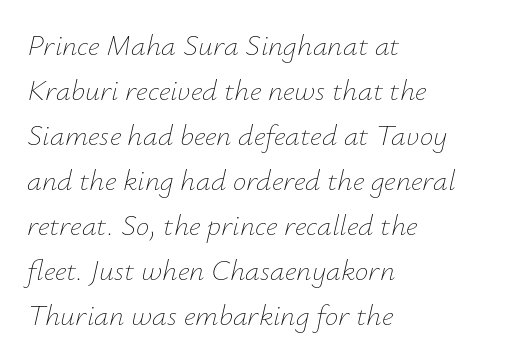
{"italic": "yes", "lean": "right", "slant_degrees": 12, "bold": "no", "weight": "thin", "width": "normal", "stroke_contrast": "low", "x_height": "small", "monospaced": "no", "underline": "no", "align": "left", "line_spacing": "normal", "line_spacing_ratio": 1.5, "letter_spacing": "normal", "letter_spacing_em": 0.0, "glyph_px": 30}
